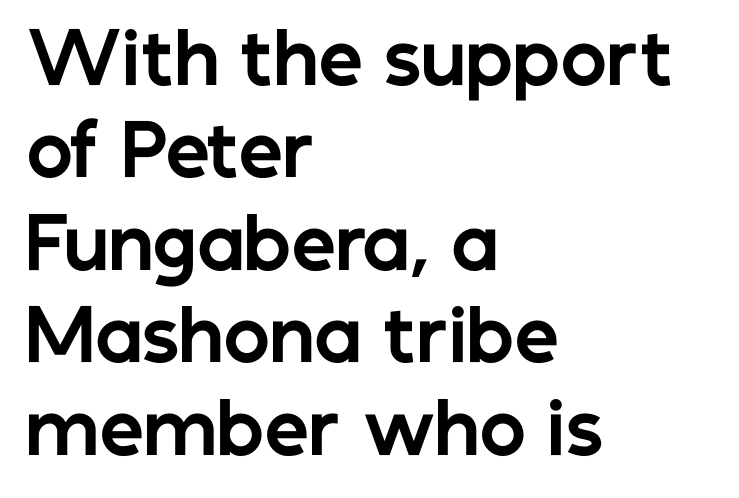
Whoever set this chose a conventional vertical rhythm. On the weight axis this lands at bold, roughly 700. The text was rendered using a sans face with plain stroke endings. The typography opts for an upright posture over an oblique one. How are the letters spaced? Ordinarily, with no added tracking. Which margin do the lines hug? The left one — the right edge is uneven.
